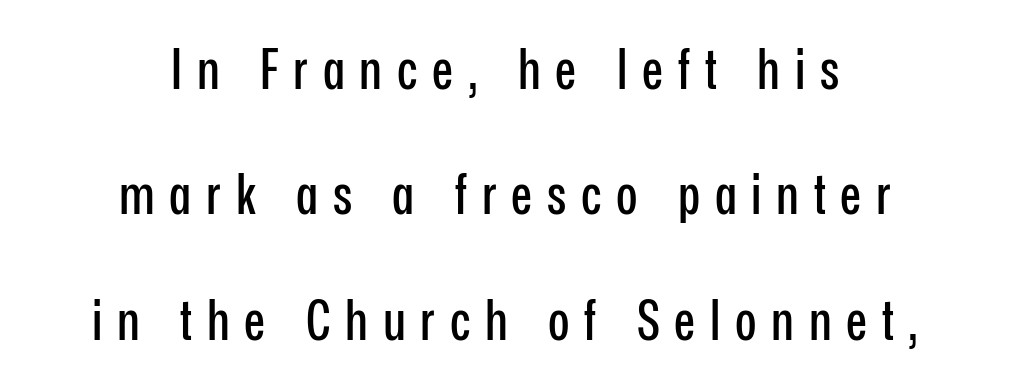
Q: Is the text italic (slanted)? A: No, it is upright.
Q: Is the typeface a serif or a sans-serif typeface? A: Sans-serif.
Q: Is the text underlined? A: No.
Q: How is the paragraph aligned? A: Centered.
Q: Is the spacing between letters normal or unusually wide? A: Unusually wide.
Q: Is the spacing between lines tight, normal or loose? A: Loose.
Q: Width (condensed, normal, or wide)? A: Condensed.
Q: Stroke contrast? A: Low.
Q: x-height? A: Medium.
Q: Monospaced? A: No.
